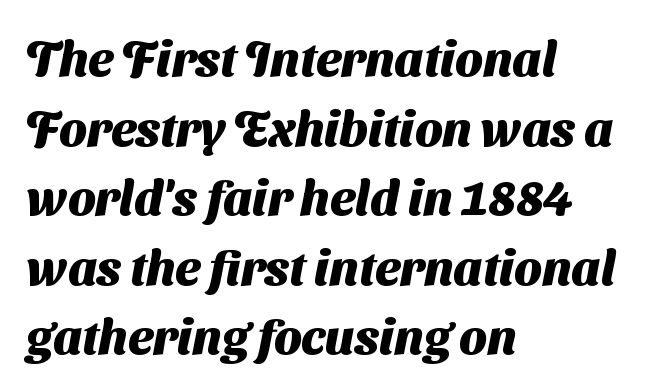
The image shows 49 px heavy sans-serif type; set left-aligned, normal line spacing (1.42x), normal letter spacing, not underlined; medium stroke contrast and a medium x-height.
